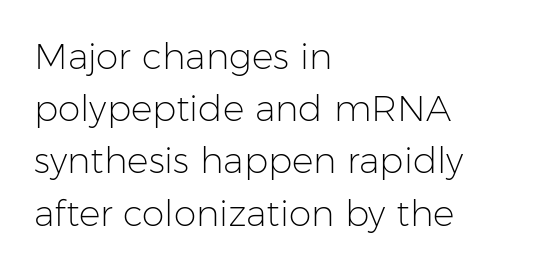
The image shows 36 px light sans-serif type, upright; set left-aligned, normal line spacing (1.45x), normal letter spacing, not underlined; low stroke contrast and a medium x-height.
